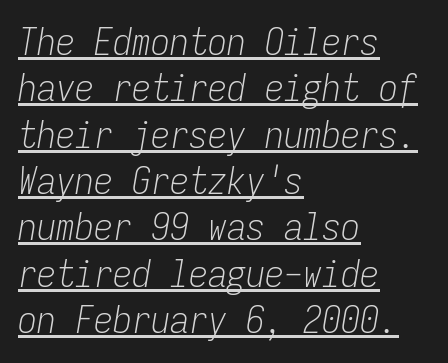
{"italic": "yes", "lean": "right", "slant_degrees": 9, "bold": "no", "weight": "light", "width": "condensed", "stroke_contrast": "low", "x_height": "medium", "monospaced": "yes", "underline": "yes", "align": "left", "line_spacing_ratio": 1.22, "letter_spacing": "normal", "letter_spacing_em": 0.0, "glyph_px": 38}
